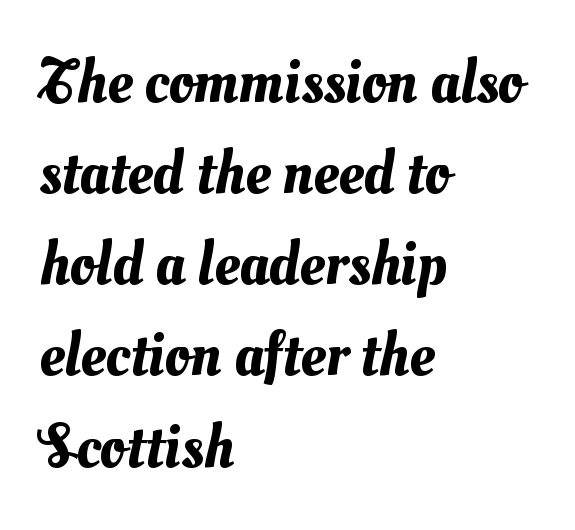
Q: Is the text underlined? A: No.
Q: How is the paragraph aligned? A: Left-aligned.
Q: Is the spacing between letters normal or unusually wide? A: Normal.
Q: Is the spacing between lines tight, normal or loose? A: Normal.
Q: Width (condensed, normal, or wide)? A: Normal.
Q: Stroke contrast? A: Medium.
Q: x-height? A: Small.
Q: Monospaced? A: No.
